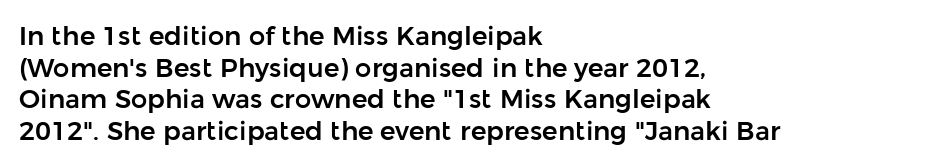
Q: Is the text italic (slanted)? A: No, it is upright.
Q: Is the text underlined? A: No.
Q: How is the paragraph aligned? A: Left-aligned.
Q: Is the spacing between letters normal or unusually wide? A: Normal.
